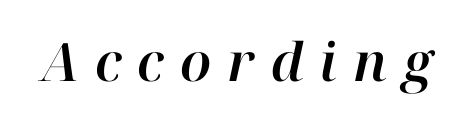
Varying glyph widths throughout — classic text-font behaviour. The passage shown leans; its letterforms are oblique. Caption: expanded tracking, letters set apart. Letters rest on an invisible, unmarked baseline.
